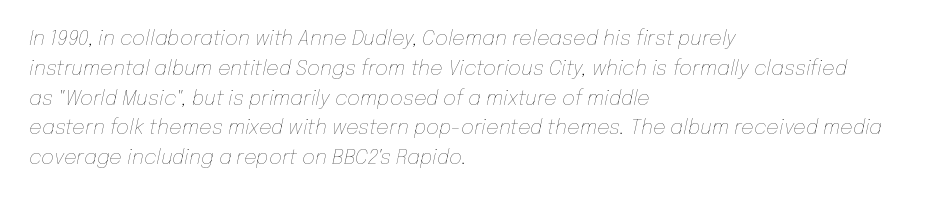
The glyphs look as if they've been sheared to an angle. Type without underlining. These lines keep a tight, regular rhythm from letter to letter. The rendering anchors every line to the left-hand side. Stems and bowls with no extra thickness — not bold. The leading is moderate, giving the passage an even texture.
